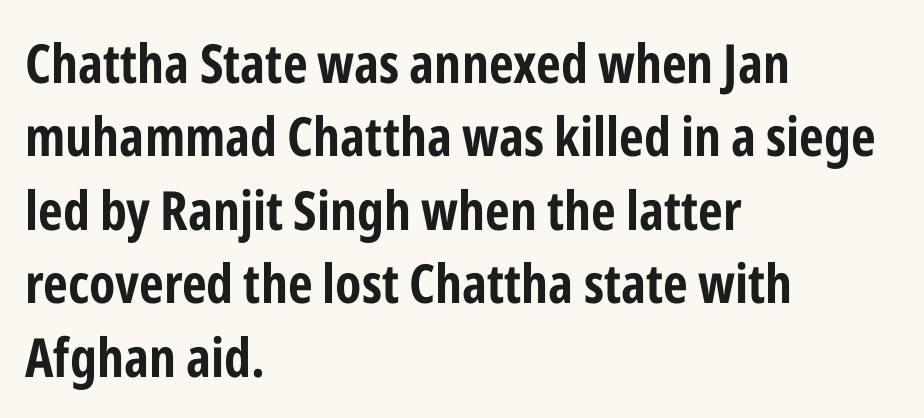
Designer's note — italics off, roman on. Line spacing here is normal. Underlining? Definitely not there. The letters carry no serifs — their stems end cleanly without finishing strokes.
